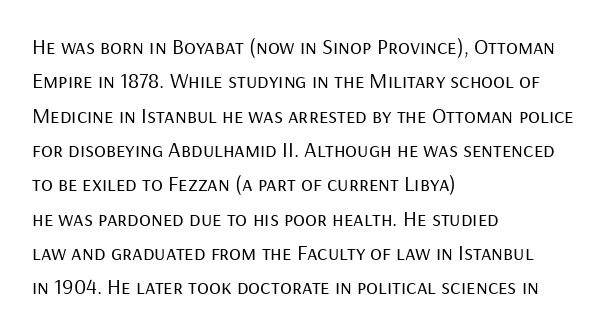
{"italic": "no", "bold": "no", "underline": "no", "align": "left", "line_spacing": "normal", "line_spacing_ratio": 1.56, "letter_spacing": "normal", "letter_spacing_em": 0.0, "glyph_px": 22}
